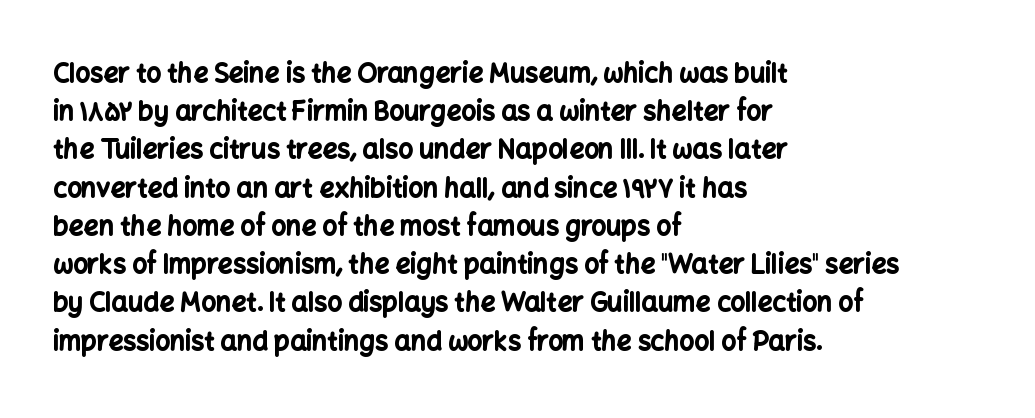
{"italic": "no", "bold": "yes", "underline": "no", "align": "left", "line_spacing": "normal", "line_spacing_ratio": 1.47, "letter_spacing": "normal", "letter_spacing_em": 0.0, "glyph_px": 26}
